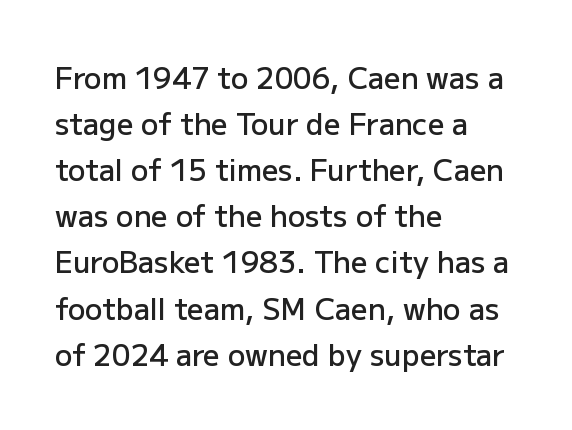
{"serif": "no", "italic": "no", "bold": "semi", "weight": "semibold", "width": "normal", "stroke_contrast": "low", "x_height": "medium", "monospaced": "no", "underline": "no", "align": "left", "line_spacing": "normal", "line_spacing_ratio": 1.59, "letter_spacing": "normal", "letter_spacing_em": 0.0, "glyph_px": 29}
